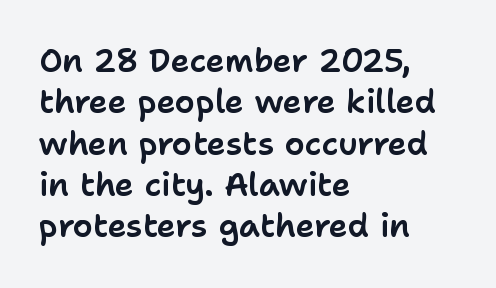
The image shows 32 px sans-serif type, upright; set left-aligned, normal line spacing (1.29x), normal letter spacing, not underlined; low stroke contrast and a medium x-height.
